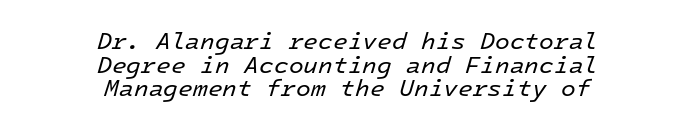
Q: Is the text bold? A: No.
Q: Is the text italic (slanted)? A: Yes, it leans right by about 16 degrees.
Q: Is the text underlined? A: No.
Q: How is the paragraph aligned? A: Centered.
Q: Is the spacing between letters normal or unusually wide? A: Normal.
Q: Is the spacing between lines tight, normal or loose? A: Tight.
